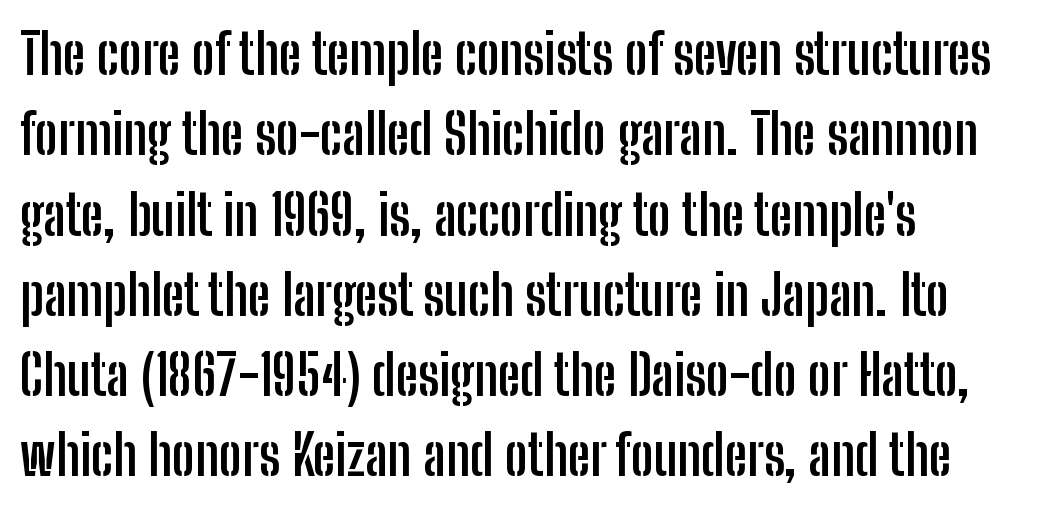
The designer went with a sans here, leaving each stem footless. Strokes here are thick enough to call this a true bold. In terms of leading, this rendering sits right in the middle. Is this a fixed-width face? No — the glyphs have proportional, varying widths.
